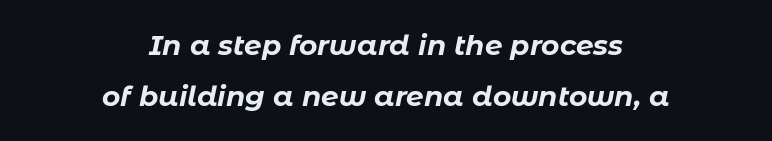
The image shows 28 px bold type, italic (leaning right); set centered, line spacing 1.82x, normal letter spacing, not underlined; low stroke contrast and a medium x-height.
